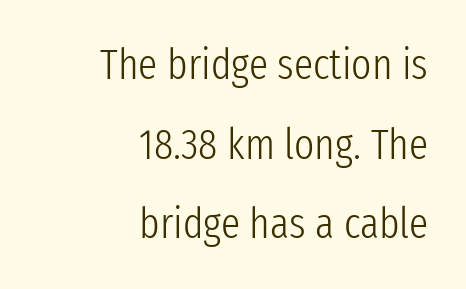
{"serif": "no", "italic": "no", "bold": "no", "weight": "light", "width": "condensed", "stroke_contrast": "low", "x_height": "medium", "monospaced": "no", "underline": "no", "align": "right", "line_spacing_ratio": 1.85, "letter_spacing": "normal", "letter_spacing_em": 0.0, "glyph_px": 43}
